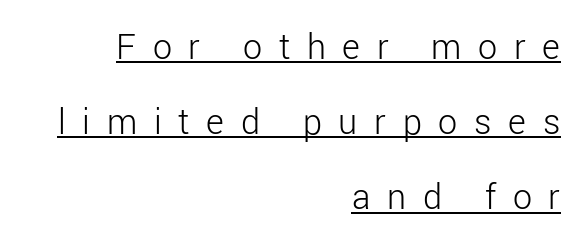
{"serif": "no", "italic": "no", "bold": "no", "weight": "light", "width": "normal", "stroke_contrast": "low", "x_height": "medium", "monospaced": "no", "underline": "yes", "align": "right", "line_spacing": "loose", "line_spacing_ratio": 1.98, "letter_spacing": "wide", "letter_spacing_em": 0.44, "glyph_px": 38}
